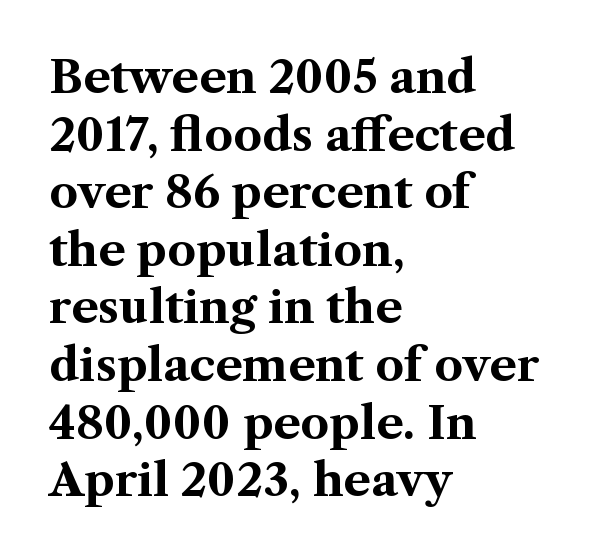
Q: Is the text bold? A: Yes.
Q: Is the text italic (slanted)? A: No, it is upright.
Q: Is the typeface a serif or a sans-serif typeface? A: Serif.
Q: Is the text underlined? A: No.
Q: How is the paragraph aligned? A: Left-aligned.
Q: Is the spacing between letters normal or unusually wide? A: Normal.
Q: Is the spacing between lines tight, normal or loose? A: Normal.
Q: Width (condensed, normal, or wide)? A: Normal.
Q: Stroke contrast? A: Medium.
Q: x-height? A: Medium.
Q: Monospaced? A: No.
